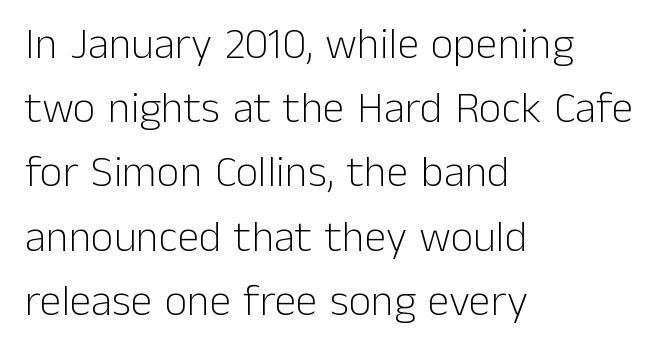
{"serif": "no", "italic": "no", "bold": "no", "weight": "light", "width": "normal", "stroke_contrast": "low", "x_height": "medium", "monospaced": "no", "underline": "no", "align": "left", "line_spacing": "normal", "line_spacing_ratio": 1.46, "letter_spacing": "normal", "letter_spacing_em": 0.0, "glyph_px": 44}
